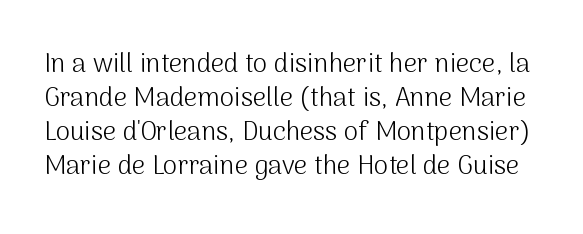
Q: Is the text bold? A: No.
Q: Is the text italic (slanted)? A: No, it is upright.
Q: Is the text underlined? A: No.
Q: Is the spacing between letters normal or unusually wide? A: Normal.
Q: Is the spacing between lines tight, normal or loose? A: Normal.
